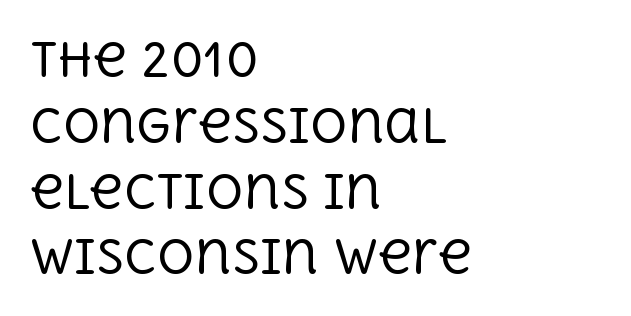
Q: Is the text bold? A: No.
Q: Is the text italic (slanted)? A: No, it is upright.
Q: Is the typeface a serif or a sans-serif typeface? A: Serif.
Q: Is the text underlined? A: No.
Q: How is the paragraph aligned? A: Left-aligned.
Q: Is the spacing between letters normal or unusually wide? A: Normal.
Q: Is the spacing between lines tight, normal or loose? A: Normal.
Q: Width (condensed, normal, or wide)? A: Normal.
Q: x-height? A: Large.
Q: Monospaced? A: No.
